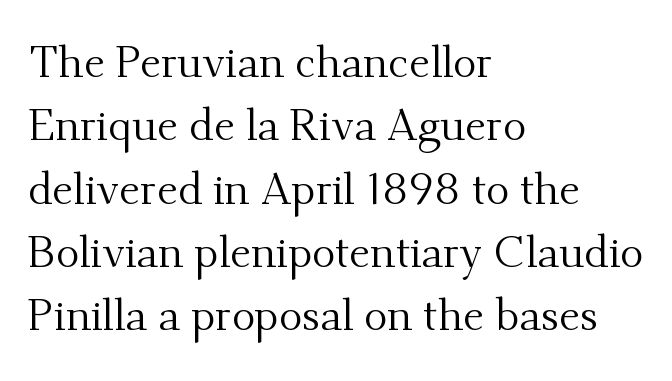
The image shows 44 px regular-weight serif type, upright; set left-aligned, normal line spacing (1.44x), normal letter spacing, not underlined; medium stroke contrast and a small x-height.
